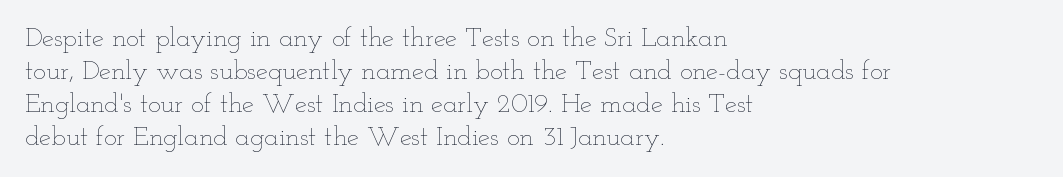
Q: Is the text bold? A: No.
Q: Is the text italic (slanted)? A: No, it is upright.
Q: Is the text underlined? A: No.
Q: How is the paragraph aligned? A: Left-aligned.
Q: Is the spacing between letters normal or unusually wide? A: Normal.
